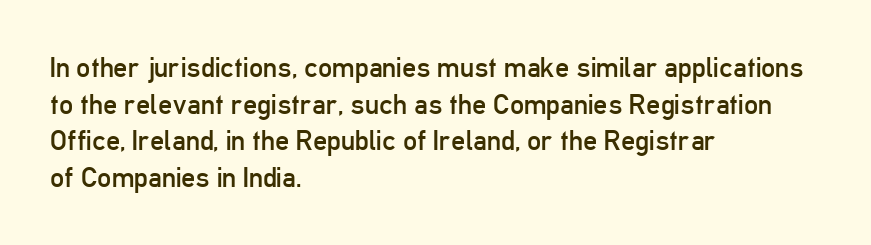
Q: Is the text bold? A: No.
Q: Is the text italic (slanted)? A: No, it is upright.
Q: Is the typeface a serif or a sans-serif typeface? A: Sans-serif.
Q: Is the text underlined? A: No.
Q: How is the paragraph aligned? A: Left-aligned.
Q: Is the spacing between letters normal or unusually wide? A: Normal.
Q: Is the spacing between lines tight, normal or loose? A: Normal.
Q: Width (condensed, normal, or wide)? A: Condensed.
Q: Stroke contrast? A: Low.
Q: x-height? A: Medium.
Q: Monospaced? A: No.
